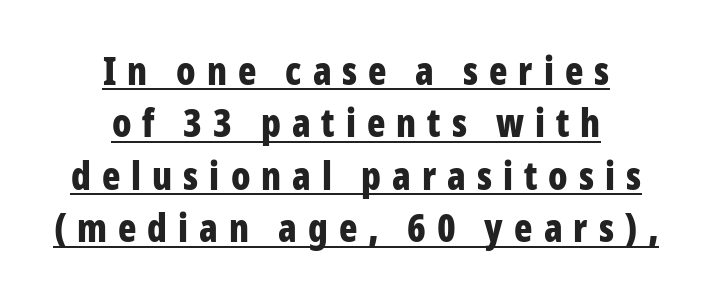
Casual observation: everything's sitting right in the middle. Has an underline been added? It has. The letters carry no serifs — their stems end cleanly without finishing strokes. Is the type bold? Yes — the strokes are clearly thick and heavy. You can tell it's not italic because the verticals are truly vertical.
